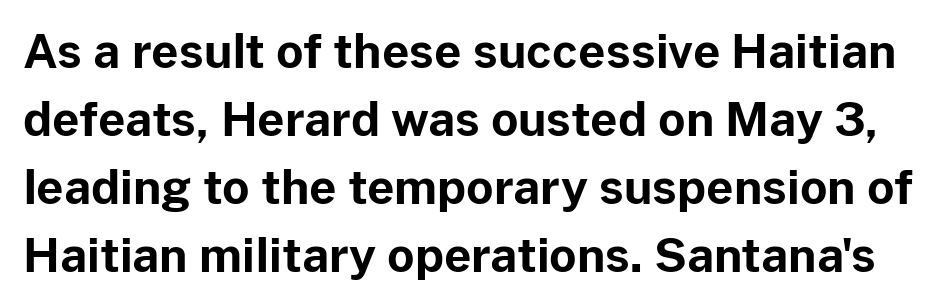
Q: Is the text bold? A: Yes.
Q: Is the text italic (slanted)? A: No, it is upright.
Q: Is the typeface a serif or a sans-serif typeface? A: Sans-serif.
Q: Is the text underlined? A: No.
Q: Is the spacing between letters normal or unusually wide? A: Normal.
Q: Is the spacing between lines tight, normal or loose? A: Normal.
Q: Width (condensed, normal, or wide)? A: Normal.
Q: Stroke contrast? A: Low.
Q: x-height? A: Medium.
Q: Monospaced? A: No.
